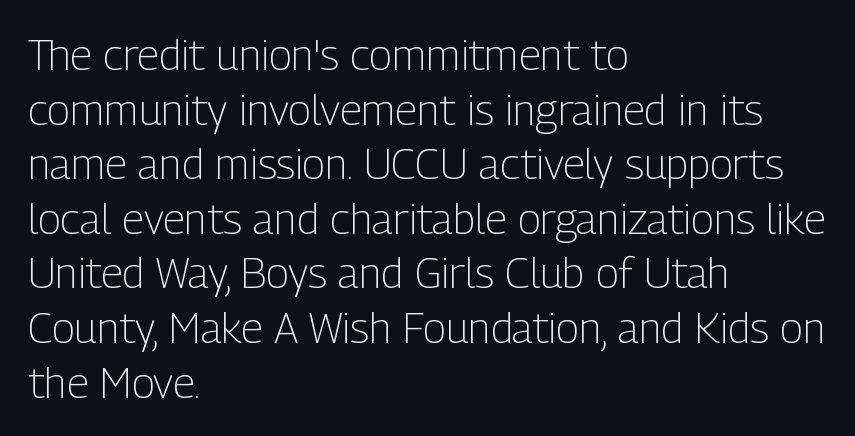
The image shows 43 px light, condensed sans-serif type, upright; set left-aligned, normal line spacing (1.27x), normal letter spacing, not underlined; low stroke contrast and a medium x-height.
